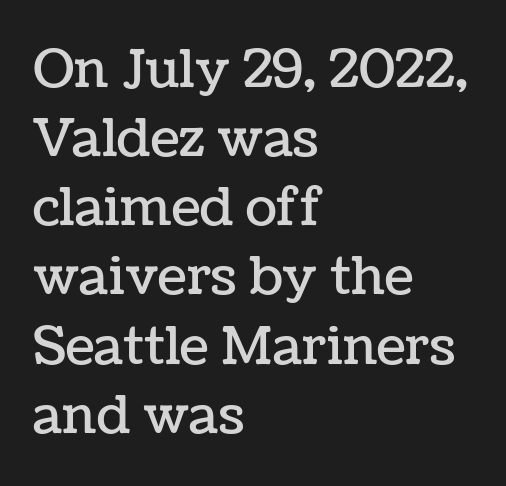
Q: Is the text italic (slanted)? A: No, it is upright.
Q: Is the text underlined? A: No.
Q: How is the paragraph aligned? A: Left-aligned.
Q: Is the spacing between letters normal or unusually wide? A: Normal.
Q: Is the spacing between lines tight, normal or loose? A: Normal.
Q: Width (condensed, normal, or wide)? A: Normal.
Q: Stroke contrast? A: Low.
Q: x-height? A: Medium.
Q: Monospaced? A: No.
